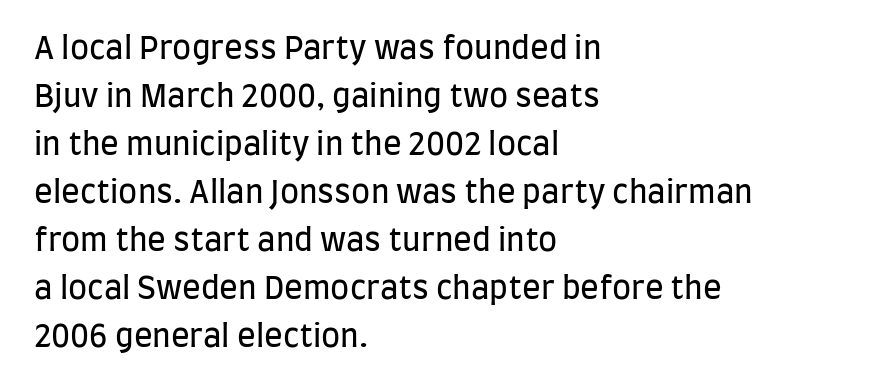
Summary of vertical rhythm: regular, with standard interline spacing. Is this a fixed-width face? No — the glyphs have proportional, varying widths. The text block is weighted toward the left margin, trailing off unevenly rightward. No feet cap the strokes, marking this as sans-serif type. The letterforms sit at book weight or below. Does extra space separate the letters? No, they use regular spacing.
